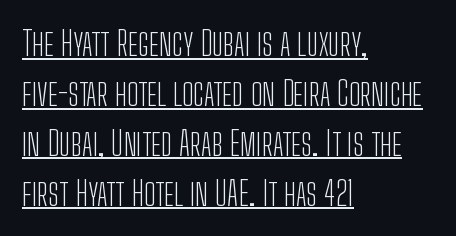
Q: Is the text bold? A: No.
Q: Is the text italic (slanted)? A: No, it is upright.
Q: Is the typeface a serif or a sans-serif typeface? A: Sans-serif.
Q: Is the text underlined? A: Yes.
Q: How is the paragraph aligned? A: Left-aligned.
Q: Is the spacing between letters normal or unusually wide? A: Normal.
Q: Is the spacing between lines tight, normal or loose? A: Normal.
Q: Width (condensed, normal, or wide)? A: Condensed.
Q: Stroke contrast? A: Low.
Q: x-height? A: Medium.
Q: Monospaced? A: No.
